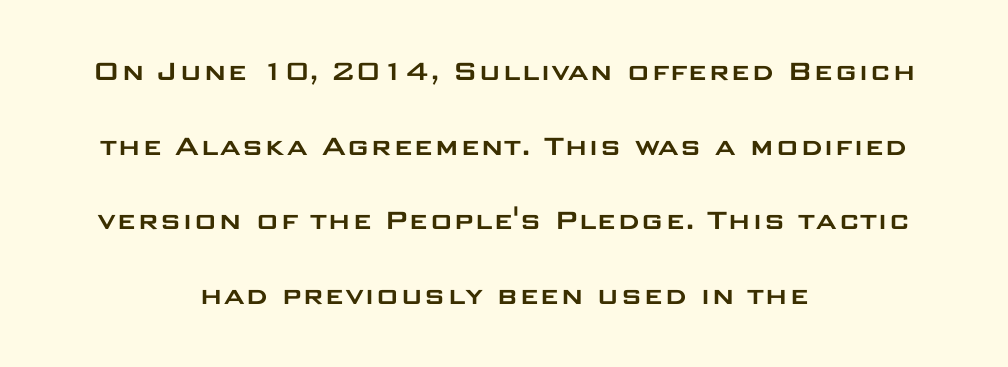
{"serif": "no", "italic": "no", "width": "wide", "stroke_contrast": "low", "x_height": "large", "monospaced": "no", "underline": "no", "align": "center", "line_spacing": "loose", "line_spacing_ratio": 2.33, "letter_spacing": "normal", "letter_spacing_em": 0.0, "glyph_px": 32}
